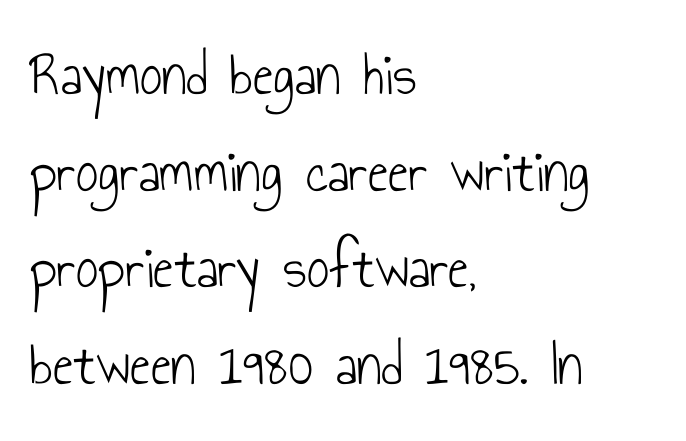
{"serif": "no", "italic": "no", "bold": "no", "weight": "light", "width": "condensed", "stroke_contrast": "low", "x_height": "small", "monospaced": "no", "underline": "no", "align": "left", "line_spacing": "normal", "line_spacing_ratio": 1.56, "letter_spacing": "normal", "letter_spacing_em": 0.0, "glyph_px": 62}
